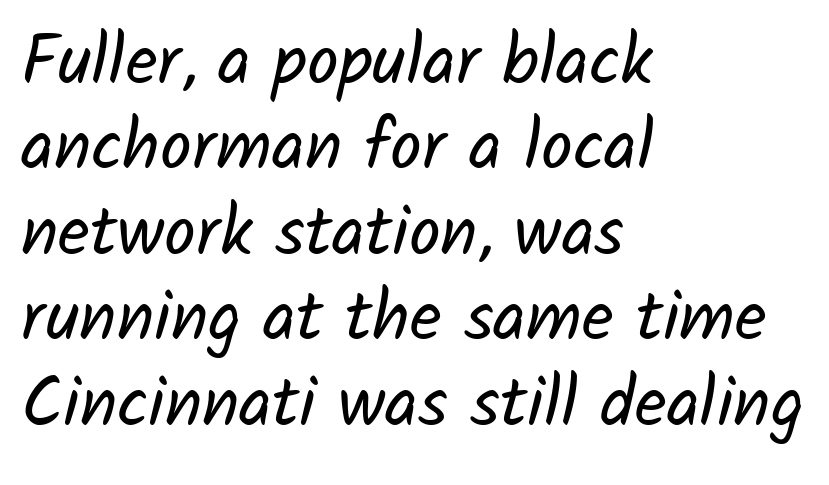
The image shows 70 px regular-weight sans-serif type; set left-aligned, line spacing 1.22x, normal letter spacing, not underlined; low stroke contrast and a medium x-height.
